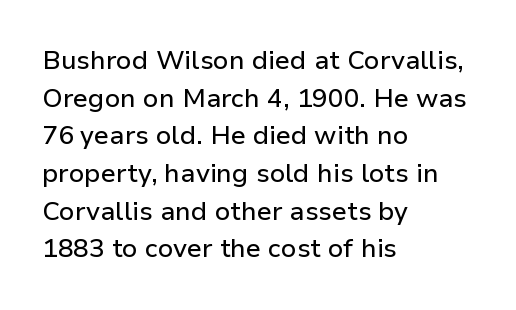
Q: Is the text italic (slanted)? A: No, it is upright.
Q: Is the text underlined? A: No.
Q: How is the paragraph aligned? A: Left-aligned.
Q: Is the spacing between letters normal or unusually wide? A: Normal.
Q: Is the spacing between lines tight, normal or loose? A: Normal.
